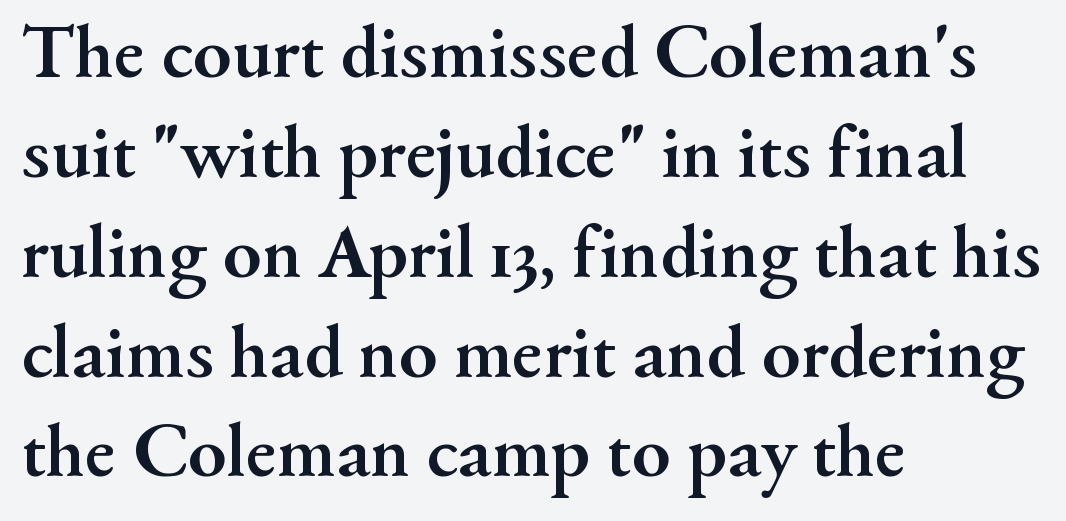
{"serif": "yes", "italic": "no", "bold": "yes", "weight": "semibold", "width": "normal", "stroke_contrast": "medium", "x_height": "small", "monospaced": "no", "underline": "no", "align": "left", "line_spacing": "normal", "line_spacing_ratio": 1.28, "letter_spacing": "normal", "letter_spacing_em": 0.0, "glyph_px": 78}
